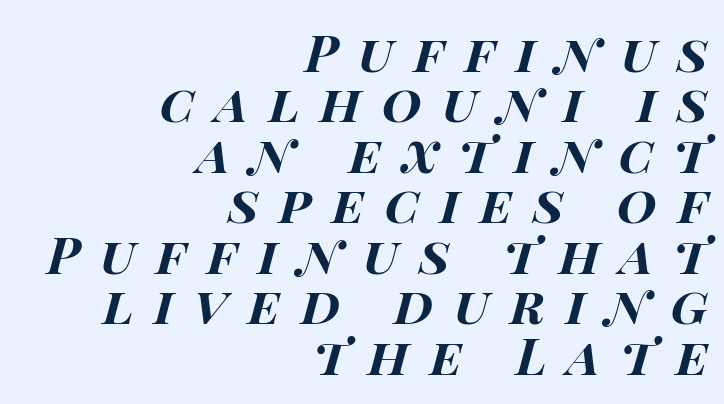
The image shows 51 px bold, wide type, italic (leaning right); set right-aligned, tight line spacing (0.99x), unusually wide letter spacing (+0.4 em), not underlined; high stroke contrast and a large x-height.
